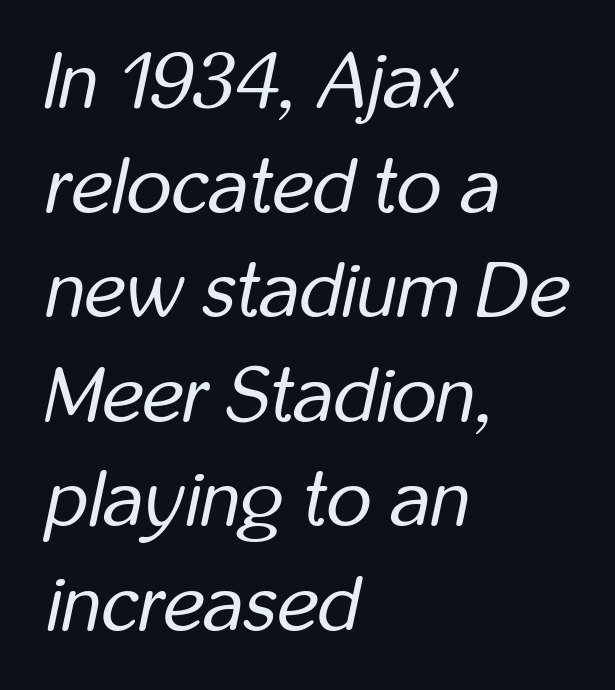
The image shows 78 px regular-weight, condensed type, italic (leaning right); set left-aligned, normal line spacing (1.34x), normal letter spacing, not underlined; low stroke contrast and a medium x-height.
